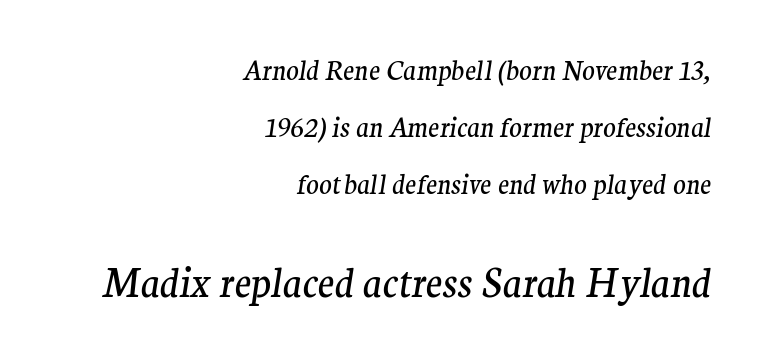
Q: Is the text bold? A: No.
Q: Is the text italic (slanted)? A: Yes, it leans right by about 9 degrees.
Q: Is the typeface a serif or a sans-serif typeface? A: Serif.
Q: Is the text underlined? A: No.
Q: How is the paragraph aligned? A: Right-aligned.
Q: Is the spacing between letters normal or unusually wide? A: Normal.
Q: Is the spacing between lines tight, normal or loose? A: Loose.
Q: Which block of text is set in a larger size, the first (top) or the second (bottom)? A: The second (bottom) one.
Q: Width (condensed, normal, or wide)? A: Normal.
Q: Stroke contrast? A: Medium.
Q: x-height? A: Medium.
Q: Monospaced? A: No.
